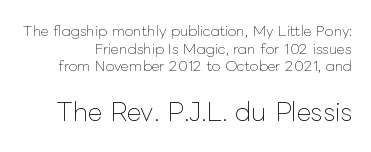
{"italic": "no", "bold": "no", "underline": "no", "line_spacing": "normal", "line_spacing_ratio": 1.26, "letter_spacing": "normal", "letter_spacing_em": 0.0, "larger_block": "second", "size_ratio": 1.79, "glyph_px": 25}
